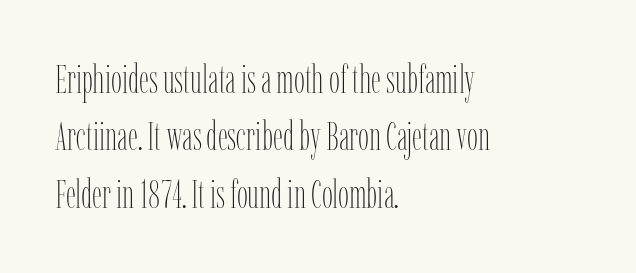
{"italic": "no", "bold": "no", "weight": "thin", "width": "condensed", "stroke_contrast": "low", "x_height": "medium", "monospaced": "no", "underline": "no", "align": "left", "line_spacing": "normal", "line_spacing_ratio": 1.47, "letter_spacing": "normal", "letter_spacing_em": 0.0, "glyph_px": 39}
